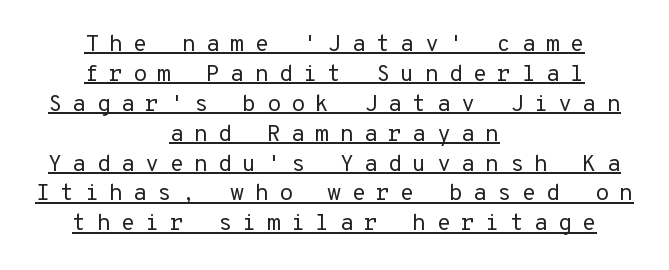
The image shows 23 px text type, upright; set centered, normal line spacing (1.3x), unusually wide letter spacing (+0.44 em), underlined.
